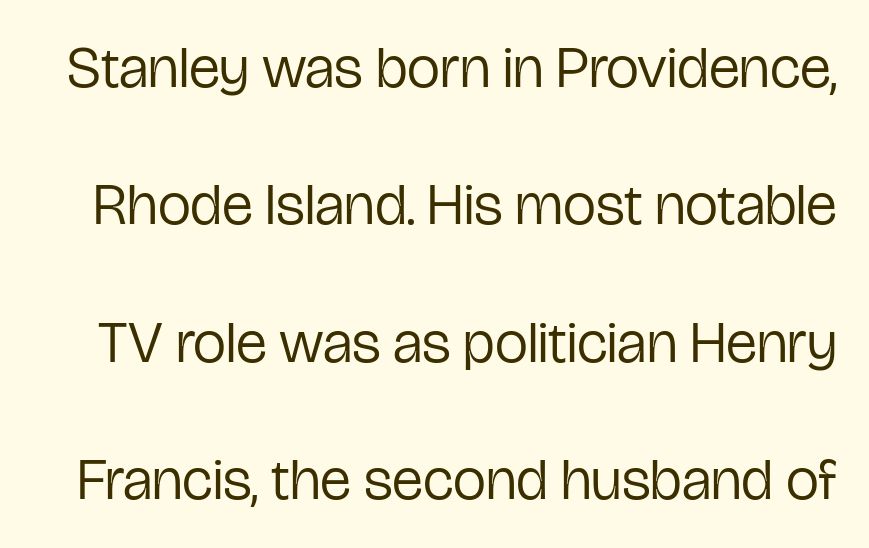
Q: Is the text bold? A: No.
Q: Is the text italic (slanted)? A: No, it is upright.
Q: Is the typeface a serif or a sans-serif typeface? A: Sans-serif.
Q: Is the text underlined? A: No.
Q: Is the spacing between letters normal or unusually wide? A: Normal.
Q: Is the spacing between lines tight, normal or loose? A: Loose.
Q: Width (condensed, normal, or wide)? A: Condensed.
Q: Stroke contrast? A: Low.
Q: x-height? A: Medium.
Q: Monospaced? A: No.
